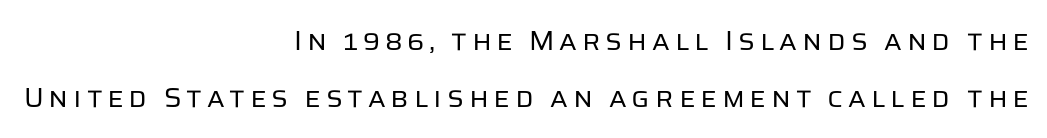
No italicization has been applied; the sample stays upright. Summary of vertical rhythm: relaxed, with wide interline spacing. Underlining? Definitely not there. The face used here is proportionally spaced, like ordinary book or web type. No feet cap the strokes, marking this as sans-serif type. Which margin do the lines hug? The right one — the left edge is uneven.
